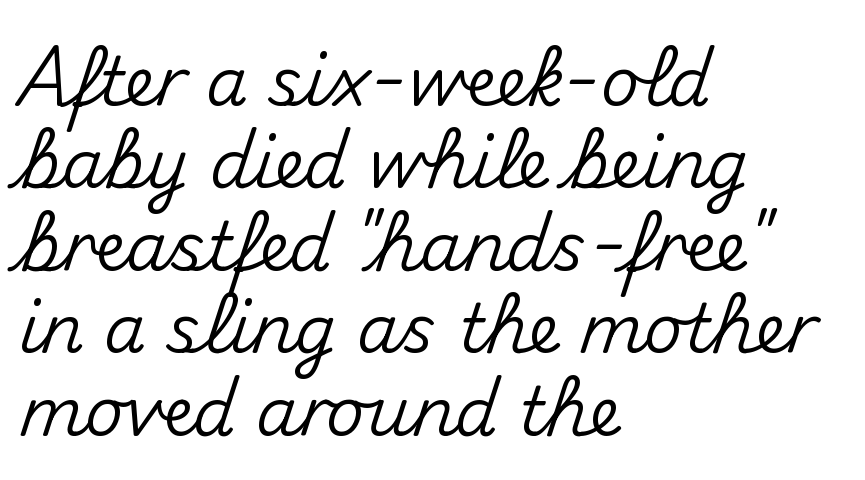
Q: Is the text italic (slanted)? A: Yes.
Q: Is the typeface a serif or a sans-serif typeface? A: Sans-serif.
Q: Is the text underlined? A: No.
Q: How is the paragraph aligned? A: Left-aligned.
Q: Is the spacing between letters normal or unusually wide? A: Normal.
Q: Width (condensed, normal, or wide)? A: Normal.
Q: Stroke contrast? A: Medium.
Q: x-height? A: Small.
Q: Monospaced? A: No.
